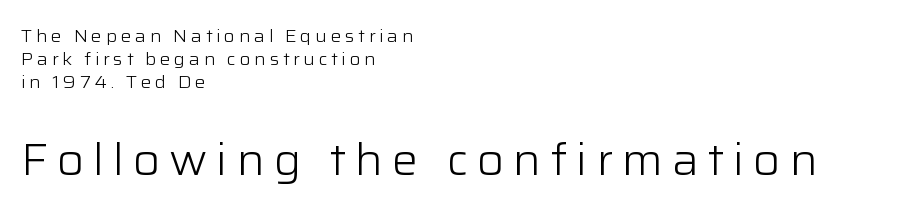
The image shows 44 px light sans-serif type, upright; set left-aligned, normal line spacing (1.27x), unusually wide letter spacing (+0.2 em), not underlined; the second (bottom) block is 2.44x larger; low stroke contrast and a medium x-height.
